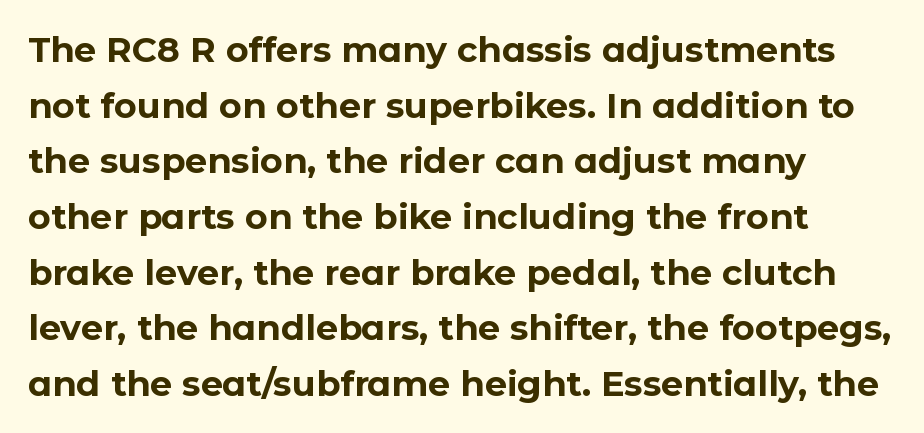
The image shows 35 px bold sans-serif type, upright; set left-aligned, normal line spacing (1.59x), normal letter spacing, not underlined; low stroke contrast and a medium x-height.
